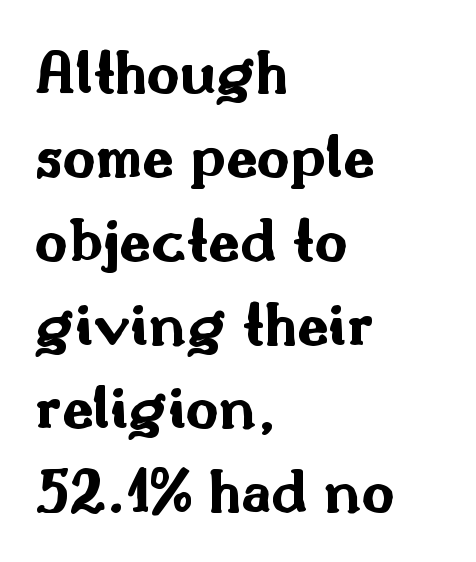
The image shows 64 px bold, wide sans-serif type, upright; set left-aligned, normal line spacing (1.31x), normal letter spacing, not underlined; medium stroke contrast and a small x-height.
